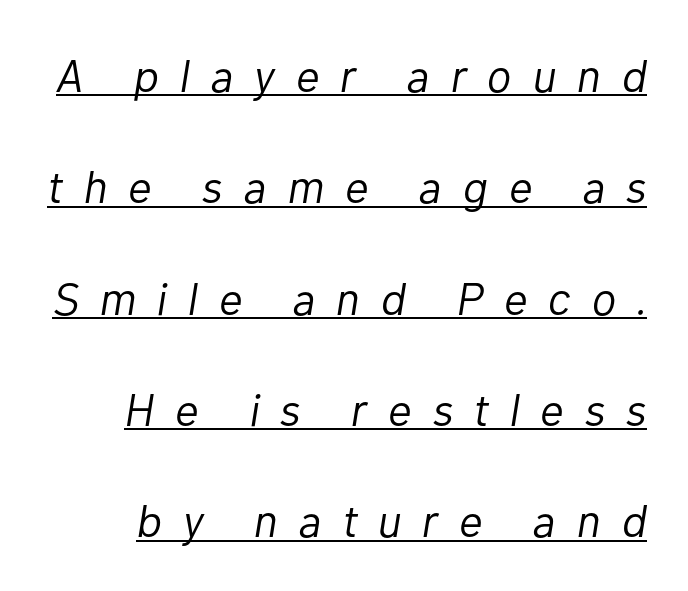
Slant detected: the letters are inclined. This reads as an unemphasized weight, regular at the heaviest. Think of a printed novel: that variable character pitch is what you see here. Each line of the rendering has a horizontal stroke beneath the glyphs. Words appear elongated and porous because spacing is wide. The rendering uses a large line-height, opening up the rows.
